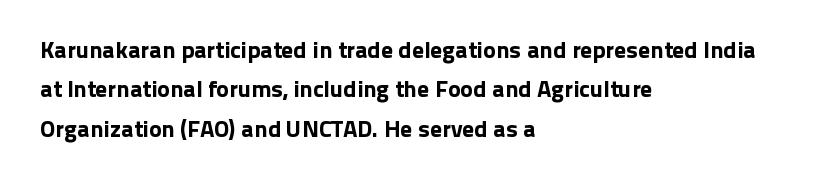
Q: Is the text italic (slanted)? A: No, it is upright.
Q: Is the text underlined? A: No.
Q: How is the paragraph aligned? A: Left-aligned.
Q: Is the spacing between letters normal or unusually wide? A: Normal.
Q: Is the spacing between lines tight, normal or loose? A: Normal.
